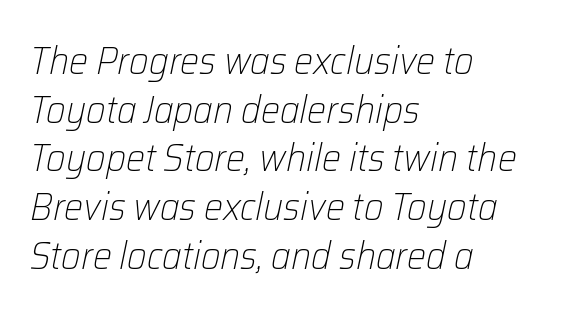
The image shows 38 px light type, italic (leaning right); set left-aligned, normal line spacing (1.28x), normal letter spacing, not underlined; low stroke contrast and a medium x-height.
